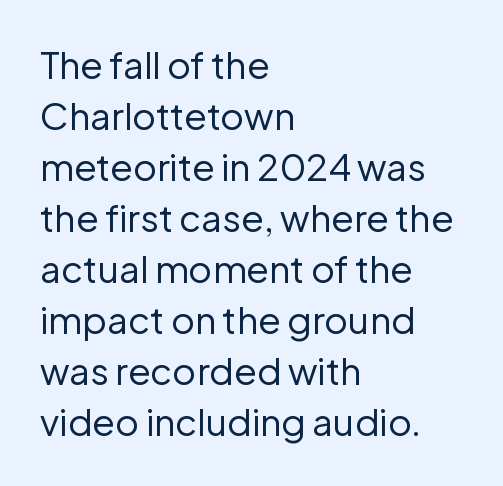
The image shows 37 px regular-weight sans-serif type, upright; set left-aligned, normal line spacing (1.38x), normal letter spacing, not underlined; low stroke contrast and a medium x-height.
